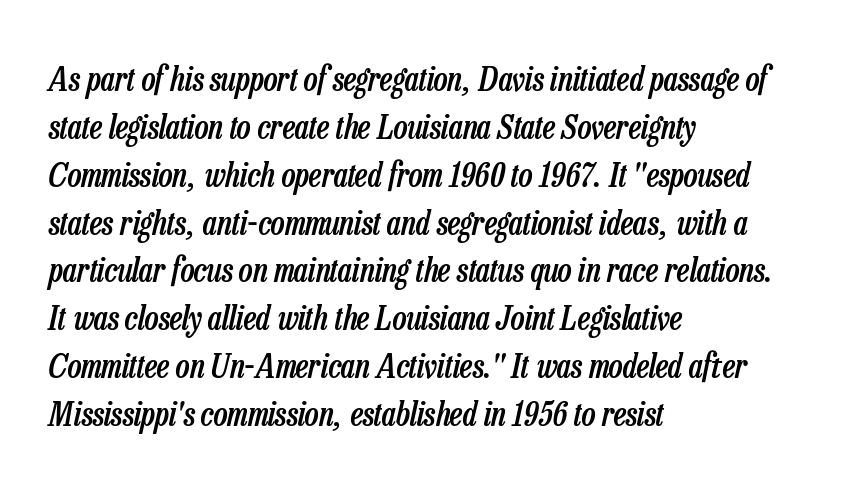
Q: Is the text bold? A: Semi-bold.
Q: Is the text italic (slanted)? A: Yes, it leans right by about 13 degrees.
Q: Is the text underlined? A: No.
Q: How is the paragraph aligned? A: Left-aligned.
Q: Is the spacing between letters normal or unusually wide? A: Normal.
Q: Is the spacing between lines tight, normal or loose? A: Normal.
Q: Width (condensed, normal, or wide)? A: Condensed.
Q: Stroke contrast? A: Low.
Q: x-height? A: Medium.
Q: Monospaced? A: No.
